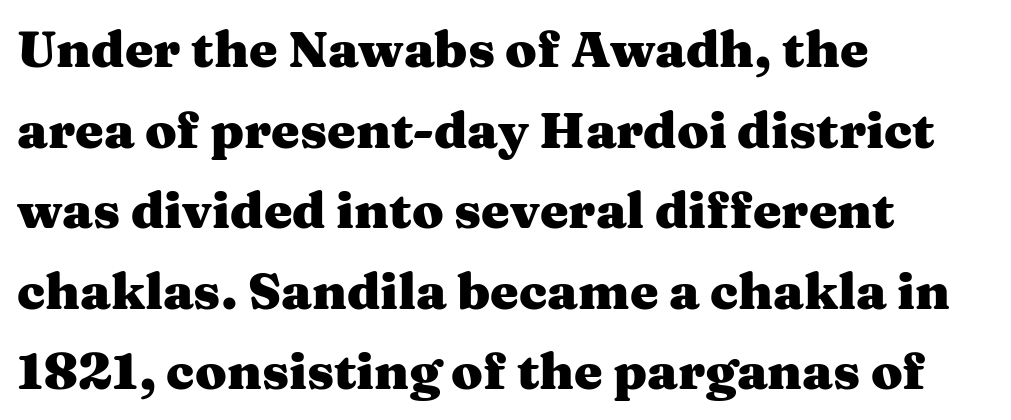
The image shows 51 px heavy, wide serif type, upright; set left-aligned, normal line spacing (1.58x), normal letter spacing, not underlined; medium stroke contrast and a medium x-height.
